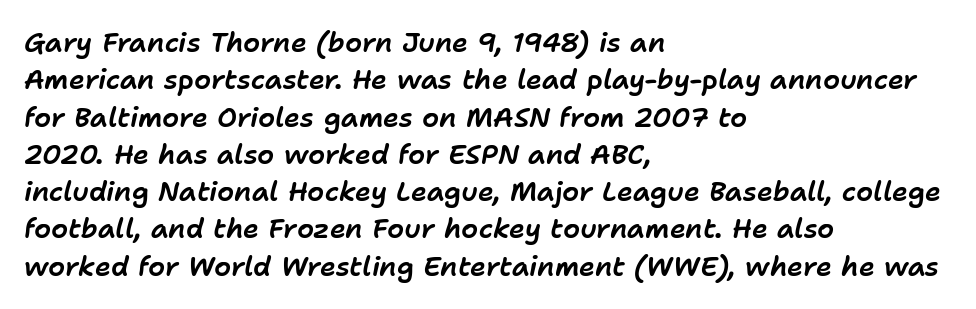
Q: Is the text italic (slanted)? A: Yes, it leans right by about 11 degrees.
Q: Is the text underlined? A: No.
Q: How is the paragraph aligned? A: Left-aligned.
Q: Is the spacing between letters normal or unusually wide? A: Normal.
Q: Is the spacing between lines tight, normal or loose? A: Normal.
